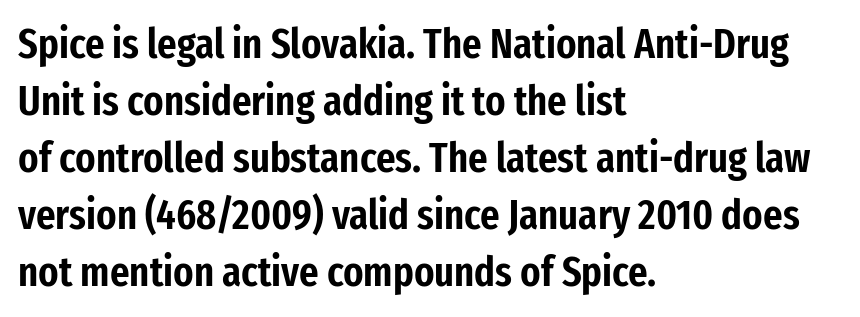
The image shows 42 px condensed sans-serif type, upright; set left-aligned, normal line spacing (1.36x), normal letter spacing, not underlined; low stroke contrast and a medium x-height.
